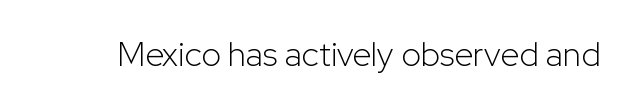
The image shows 34 px light sans-serif type, upright; set normal letter spacing, not underlined; low stroke contrast and a medium x-height.
